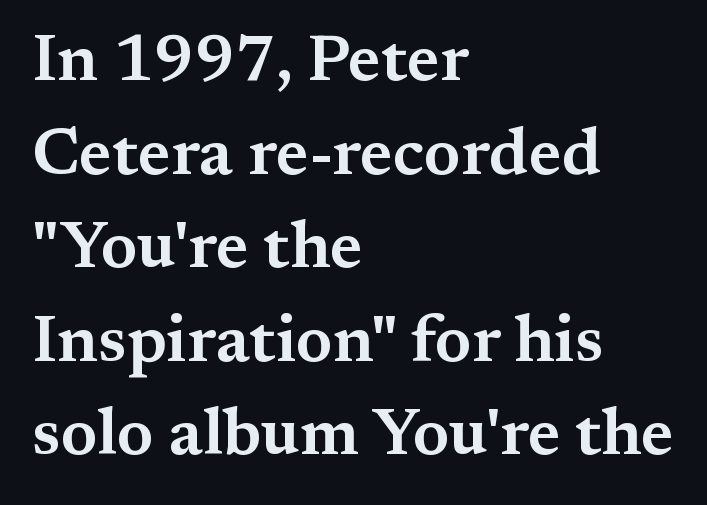
Q: Is the text italic (slanted)? A: No, it is upright.
Q: Is the typeface a serif or a sans-serif typeface? A: Serif.
Q: Is the text underlined? A: No.
Q: How is the paragraph aligned? A: Left-aligned.
Q: Is the spacing between letters normal or unusually wide? A: Normal.
Q: Is the spacing between lines tight, normal or loose? A: Normal.
Q: Width (condensed, normal, or wide)? A: Wide.
Q: Stroke contrast? A: Medium.
Q: x-height? A: Medium.
Q: Monospaced? A: No.
